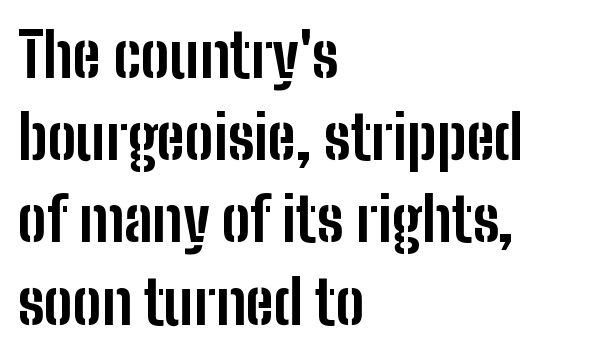
{"serif": "no", "italic": "no", "bold": "yes", "weight": "bold", "width": "condensed", "stroke_contrast": "low", "x_height": "medium", "monospaced": "no", "underline": "no", "align": "left", "line_spacing": "normal", "line_spacing_ratio": 1.37, "letter_spacing": "normal", "letter_spacing_em": 0.0, "glyph_px": 60}
